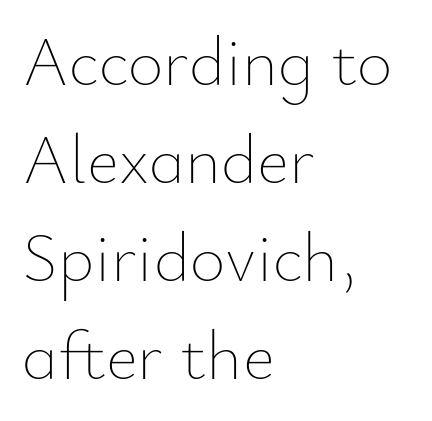
Is there any slant? The stems are plumb. Caption: standard tracking, unaltered. Every row of glyphs begins at an identical x-position on the left. The baseline area is clear.
